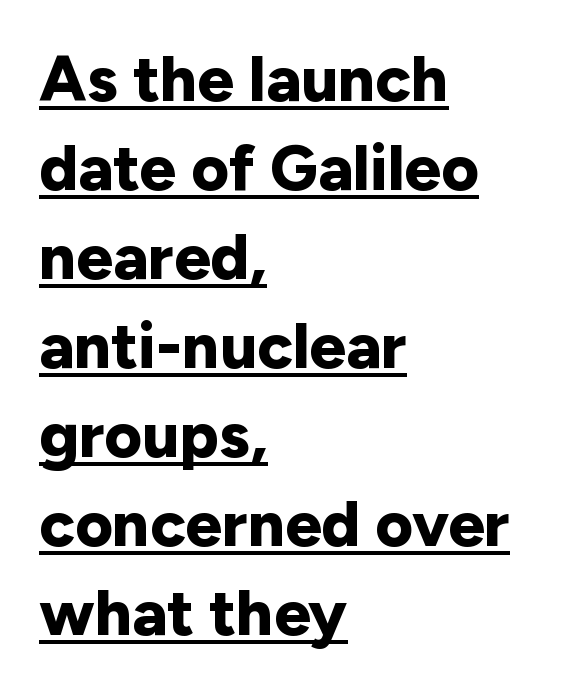
The designer left line spacing at the default. Decoration check: the copy is underlined. Students, note that the glyphs here touch the page at normal intervals. This is heavy type, rendered in bold.
